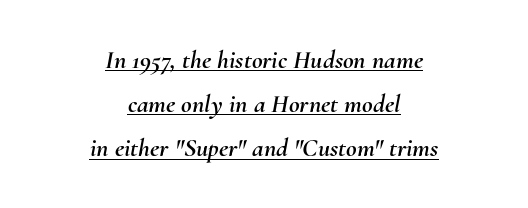
{"italic": "yes", "lean": "right", "slant_degrees": 10, "underline": "yes", "align": "center", "line_spacing": "normal", "line_spacing_ratio": 1.7, "letter_spacing": "normal", "letter_spacing_em": 0.0, "glyph_px": 26}
